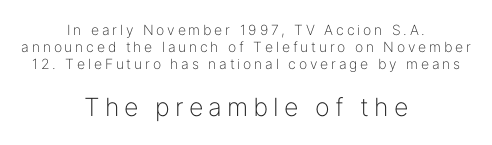
Each word looks stretched out because of the extra space between its letters. Stems and bowls with no extra thickness — not bold. Posture: vertical. The paragraph shown floats in the horizontal middle. Descenders hang freely into open space.
